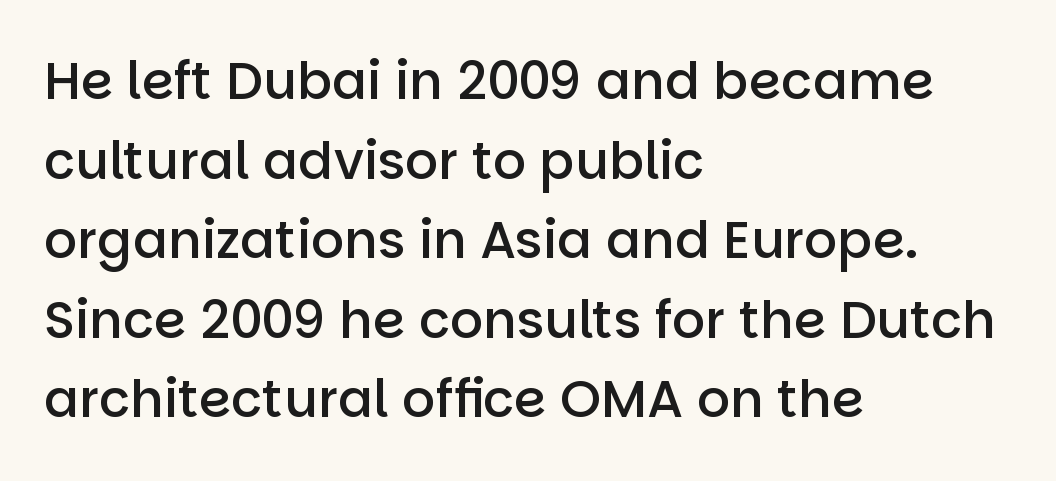
{"serif": "no", "italic": "no", "bold": "semi", "weight": "semibold", "width": "normal", "stroke_contrast": "low", "x_height": "large", "monospaced": "no", "underline": "no", "align": "left", "line_spacing": "normal", "line_spacing_ratio": 1.53, "letter_spacing": "normal", "letter_spacing_em": 0.0, "glyph_px": 52}
